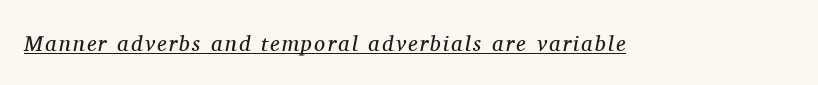
{"italic": "yes", "lean": "right", "slant_degrees": 11, "bold": "no", "underline": "yes", "glyph_px": 22}
